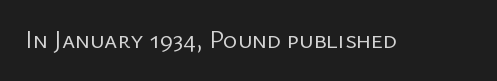
The image shows 25 px text type, upright; set normal letter spacing, not underlined.
